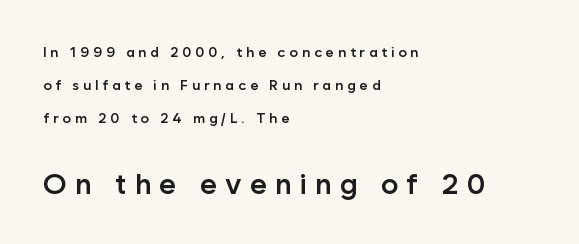
Typesetter's note — lower block bumped up in size, upper block left smaller. The passage shown is not underscored anywhere. The letters are spread apart with noticeably loose tracking. I'd call this a sans setting — the letters go barefoot. The letters are semibold — heavier than regular but short of a full bold.
